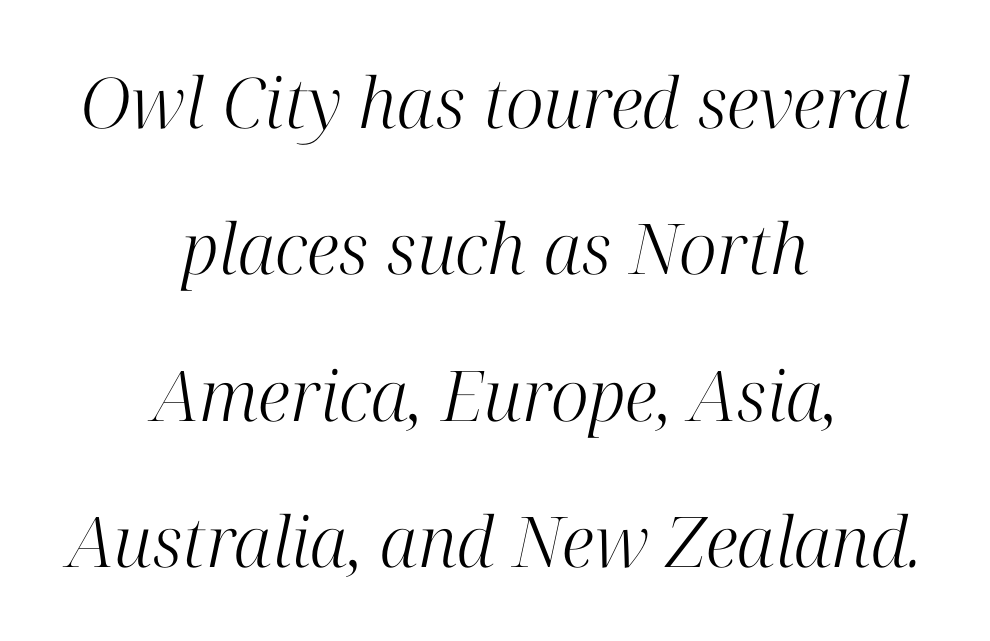
{"serif": "yes", "italic": "yes", "lean": "right", "slant_degrees": 12, "bold": "no", "weight": "light", "width": "normal", "stroke_contrast": "high", "x_height": "medium", "monospaced": "no", "underline": "no", "align": "center", "line_spacing": "loose", "line_spacing_ratio": 2.09, "letter_spacing": "normal", "letter_spacing_em": 0.0, "glyph_px": 70}
